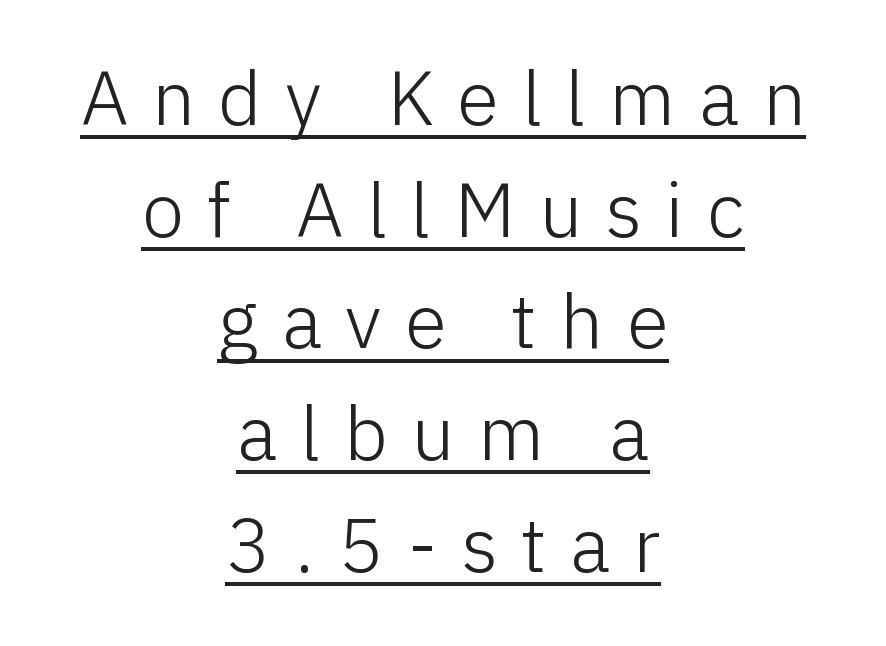
Q: Is the text bold? A: No.
Q: Is the text italic (slanted)? A: No, it is upright.
Q: Is the typeface a serif or a sans-serif typeface? A: Sans-serif.
Q: Is the text underlined? A: Yes.
Q: How is the paragraph aligned? A: Centered.
Q: Is the spacing between letters normal or unusually wide? A: Unusually wide.
Q: Is the spacing between lines tight, normal or loose? A: Normal.
Q: Width (condensed, normal, or wide)? A: Normal.
Q: Stroke contrast? A: Low.
Q: x-height? A: Medium.
Q: Monospaced? A: No.
